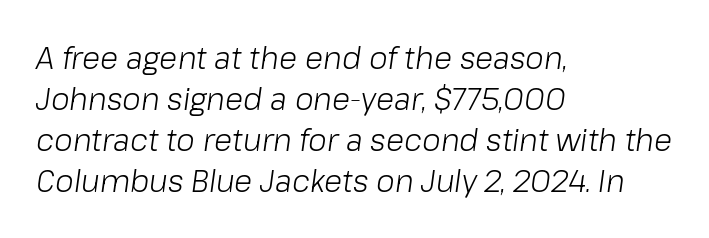
The image shows 30 px light type, italic (leaning right); set left-aligned, normal line spacing (1.37x), normal letter spacing, not underlined; low stroke contrast and a medium x-height.
